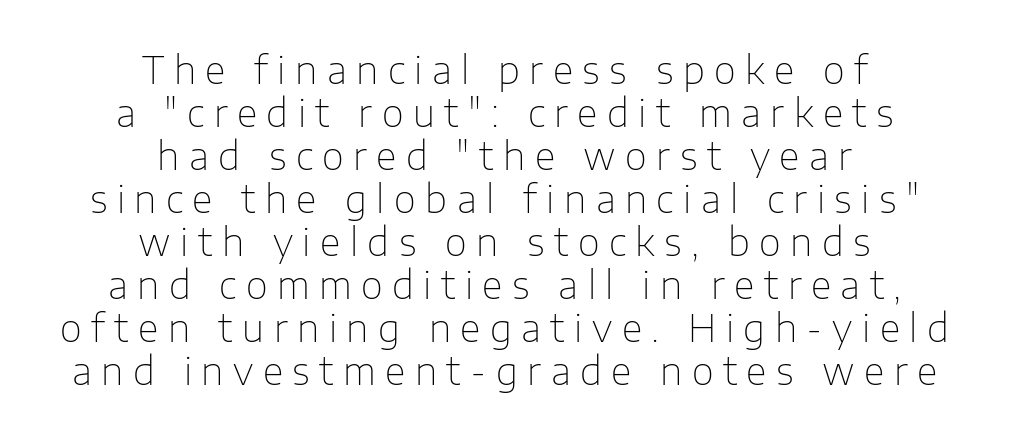
{"serif": "no", "italic": "no", "bold": "no", "weight": "thin", "width": "normal", "stroke_contrast": "low", "x_height": "medium", "monospaced": "no", "underline": "no", "align": "center", "line_spacing": "tight", "line_spacing_ratio": 1.13, "letter_spacing": "wide", "letter_spacing_em": 0.25, "glyph_px": 38}
